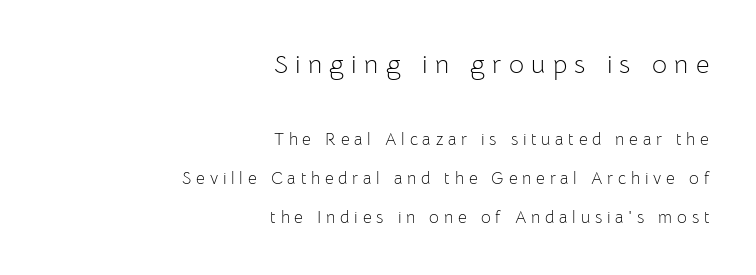
If you drew a line through each stem, it would be perfectly vertical. Does extra space separate the letters? Yes, quite a lot of it. The space between consecutive lines is lavish. Weight: in the light-to-regular range. Nobody drew a line under any word here.
